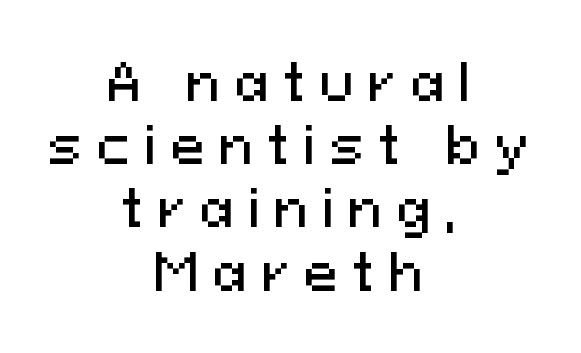
The specimen omits any rule beneath the text block's lines. The line texture is sparse and dotted thanks to wide tracking. Examine the stroke ends and you'll find no serifs. These lines are rendered in a variable-pitch font.
